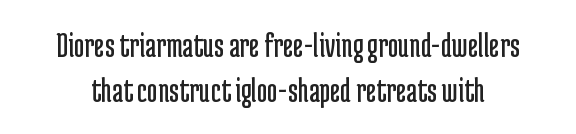
Examine the stroke ends and you'll find no serifs. Weight: not bold — regular or lighter. Any mark beneath the type? The region is blank. The specimen reads as upright at a glance. Here the designer chose a conventional face with non-uniform glyph widths. Compared with typical body copy, the letter spacing here is the same.
